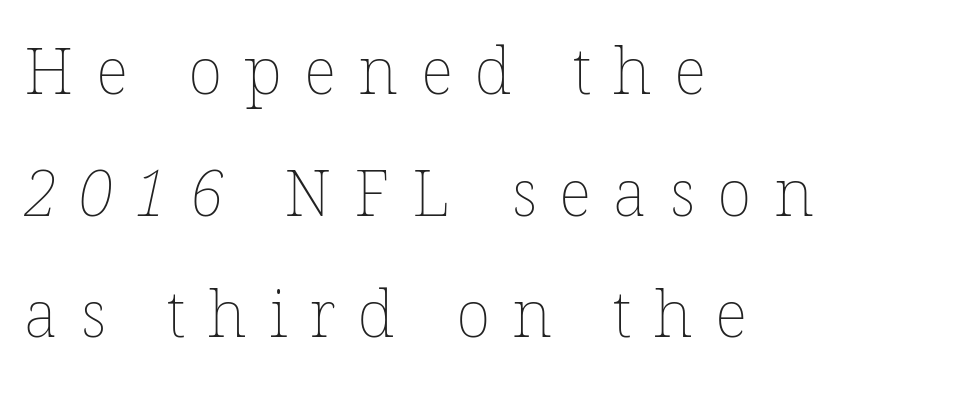
Q: Is the text bold? A: No.
Q: Is the text underlined? A: No.
Q: How is the paragraph aligned? A: Left-aligned.
Q: Is the spacing between letters normal or unusually wide? A: Unusually wide.
Q: Width (condensed, normal, or wide)? A: Normal.
Q: Stroke contrast? A: Low.
Q: x-height? A: Medium.
Q: Monospaced? A: No.
